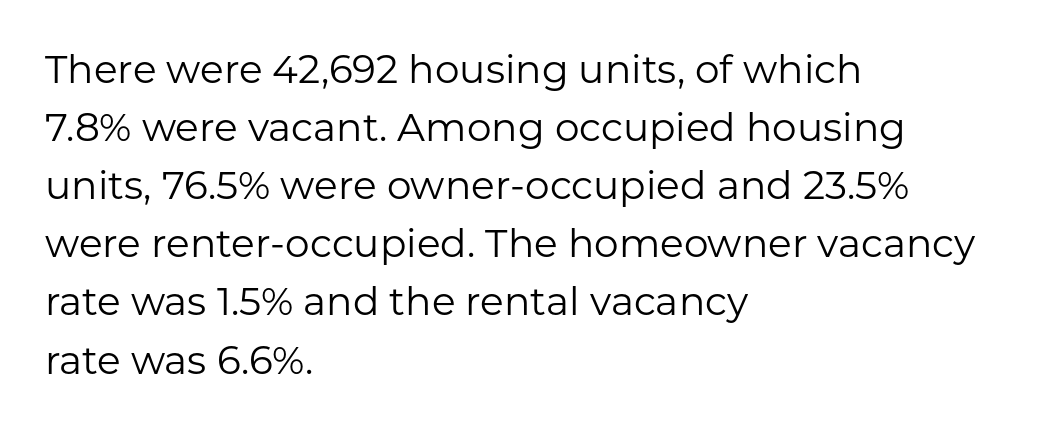
Q: Is the text bold? A: No.
Q: Is the text italic (slanted)? A: No, it is upright.
Q: Is the typeface a serif or a sans-serif typeface? A: Sans-serif.
Q: Is the text underlined? A: No.
Q: How is the paragraph aligned? A: Left-aligned.
Q: Is the spacing between letters normal or unusually wide? A: Normal.
Q: Is the spacing between lines tight, normal or loose? A: Normal.
Q: Width (condensed, normal, or wide)? A: Normal.
Q: Stroke contrast? A: Low.
Q: x-height? A: Medium.
Q: Monospaced? A: No.
